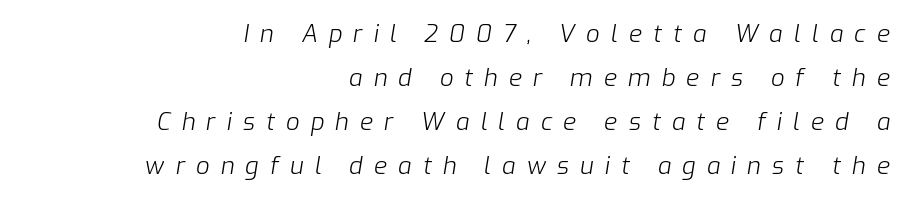
The image shows 24 px text type, italic (leaning right); set right-aligned, line spacing 1.83x, unusually wide letter spacing (+0.46 em), not underlined.
